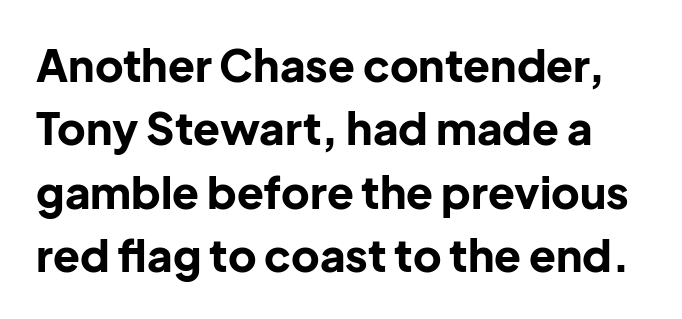
Italic? Not at all — the glyphs are vertical. Stroke terminals: plain, sans-serif. Each letter keeps its own natural width here, so spacing adapts to shape. Look at the stroke-to-counter ratio: heavy, a bold.
